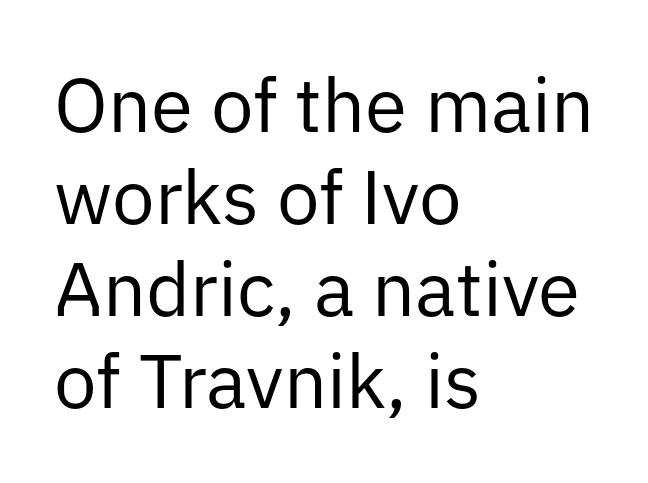
{"serif": "no", "italic": "no", "bold": "no", "weight": "regular", "width": "normal", "stroke_contrast": "low", "x_height": "medium", "monospaced": "no", "underline": "no", "align": "left", "line_spacing_ratio": 1.21, "letter_spacing": "normal", "letter_spacing_em": 0.0, "glyph_px": 76}
